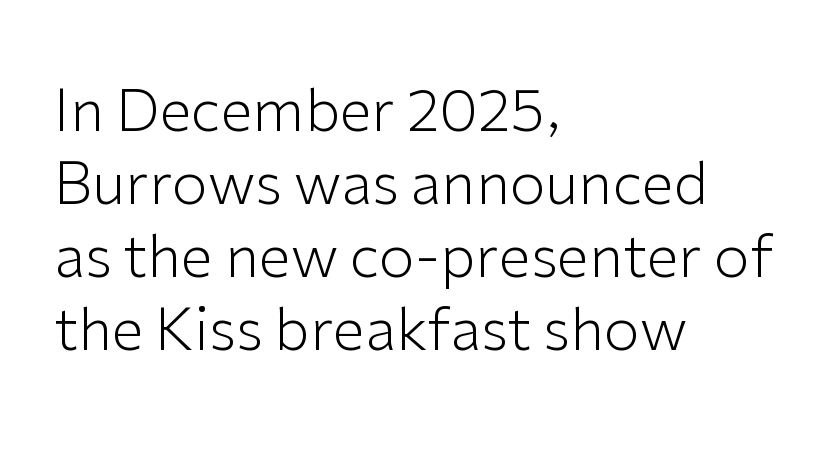
The image shows 58 px light sans-serif type, upright; set left-aligned, normal line spacing (1.26x), normal letter spacing, not underlined; low stroke contrast and a medium x-height.
